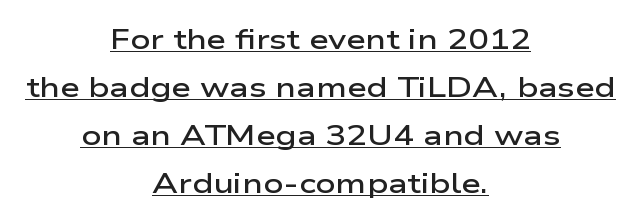
Is the block centered? Yes — each line is placed symmetrically about the middle. Compared with typical body copy, the letter spacing here is the same. When letters stand straight like this, we call the style roman or upright. Is this a fixed-width face? No — the glyphs have proportional, varying widths. Weight check: semibold — heavier than regular, not quite bold. Beneath each row of characters lies a ruled line.
